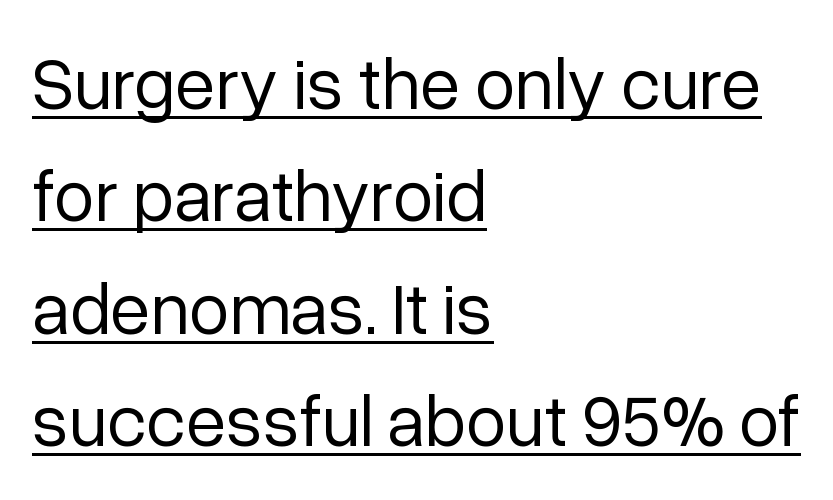
Q: Is the text bold? A: No.
Q: Is the text italic (slanted)? A: No, it is upright.
Q: Is the typeface a serif or a sans-serif typeface? A: Sans-serif.
Q: Is the text underlined? A: Yes.
Q: How is the paragraph aligned? A: Left-aligned.
Q: Is the spacing between letters normal or unusually wide? A: Normal.
Q: Is the spacing between lines tight, normal or loose? A: Normal.
Q: Width (condensed, normal, or wide)? A: Normal.
Q: Stroke contrast? A: Low.
Q: x-height? A: Medium.
Q: Monospaced? A: No.
